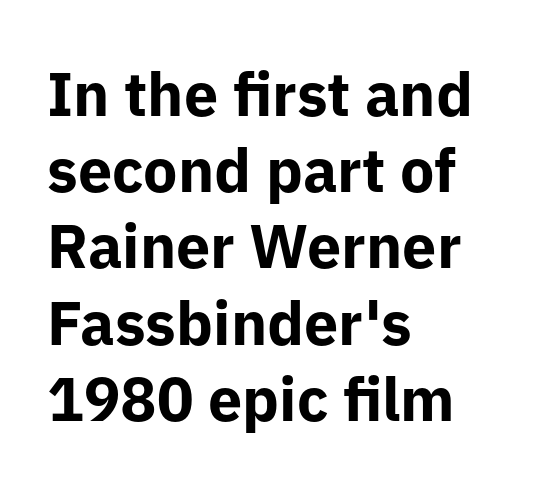
Q: Is the text bold? A: Yes.
Q: Is the text italic (slanted)? A: No, it is upright.
Q: Is the typeface a serif or a sans-serif typeface? A: Sans-serif.
Q: Is the text underlined? A: No.
Q: How is the paragraph aligned? A: Left-aligned.
Q: Is the spacing between letters normal or unusually wide? A: Normal.
Q: Is the spacing between lines tight, normal or loose? A: Normal.
Q: Width (condensed, normal, or wide)? A: Normal.
Q: Stroke contrast? A: Low.
Q: x-height? A: Medium.
Q: Monospaced? A: No.
